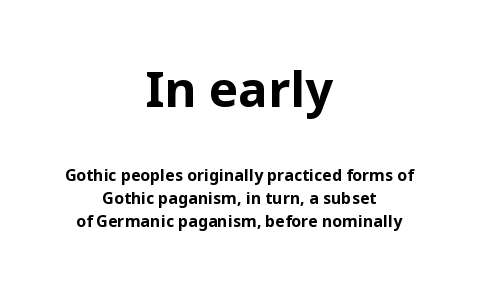
The image shows 49 px bold sans-serif type, upright; set centered, normal line spacing (1.43x), normal letter spacing, not underlined; the first (top) block is 3.06x larger; low stroke contrast and a medium x-height.
